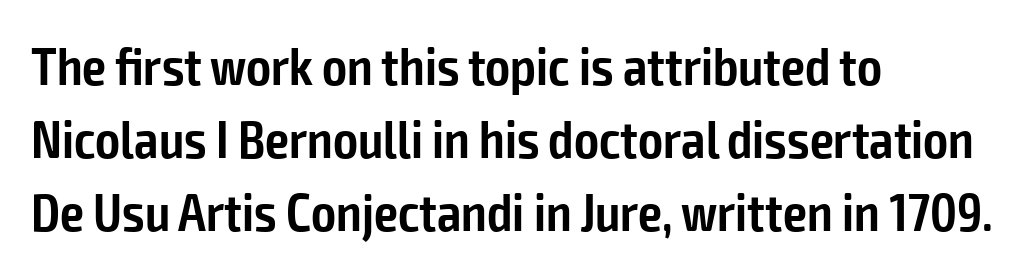
A semibold gives these letters moderate extra thickness, short of bold. A typesetter would call this leading conventional body-copy spacing. Note the varied advance widths — an 'i' is clearly narrower than an 'm'. The typography opts for an upright posture over an oblique one. Glyph-to-glyph distance matches everyday printed text. The words here are not underlined.
